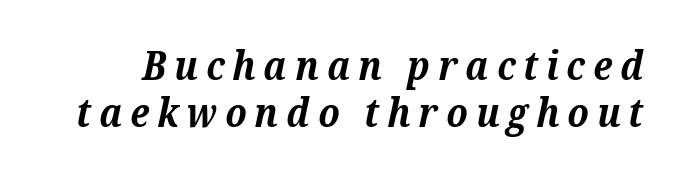
Q: Is the text bold? A: Yes.
Q: Is the text italic (slanted)? A: Yes, it leans right by about 12 degrees.
Q: Is the typeface a serif or a sans-serif typeface? A: Serif.
Q: Is the text underlined? A: No.
Q: Is the spacing between letters normal or unusually wide? A: Unusually wide.
Q: Width (condensed, normal, or wide)? A: Normal.
Q: Stroke contrast? A: Medium.
Q: x-height? A: Medium.
Q: Monospaced? A: No.
